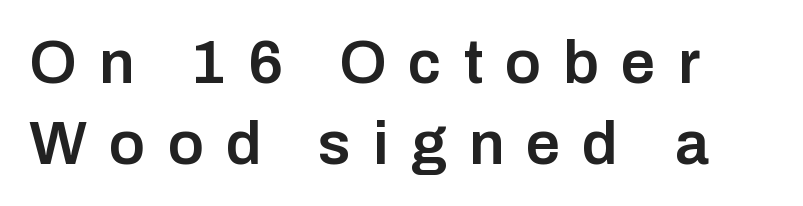
{"serif": "no", "italic": "no", "bold": "semi", "weight": "semibold", "width": "normal", "stroke_contrast": "low", "x_height": "medium", "monospaced": "no", "underline": "no", "line_spacing": "normal", "line_spacing_ratio": 1.32, "letter_spacing": "wide", "letter_spacing_em": 0.36, "glyph_px": 61}
